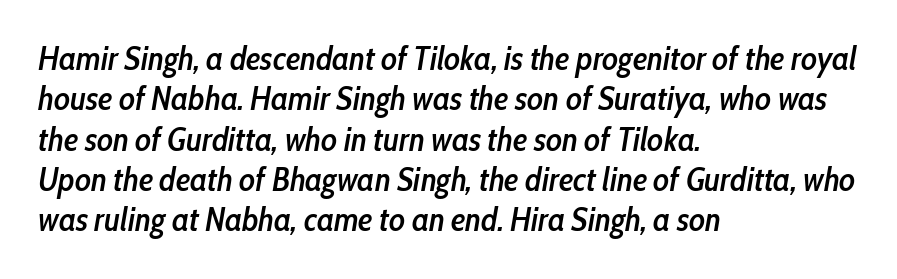
The letters are slanted; this is an italic face. Looks like regular typesetting: each glyph gets only the width it needs. Every row of glyphs begins at an identical x-position on the left. The zone under the glyphs is completely vacant. The typesetting leans somewhat heavy: a semibold. Glyph-to-glyph distance matches everyday printed text.
